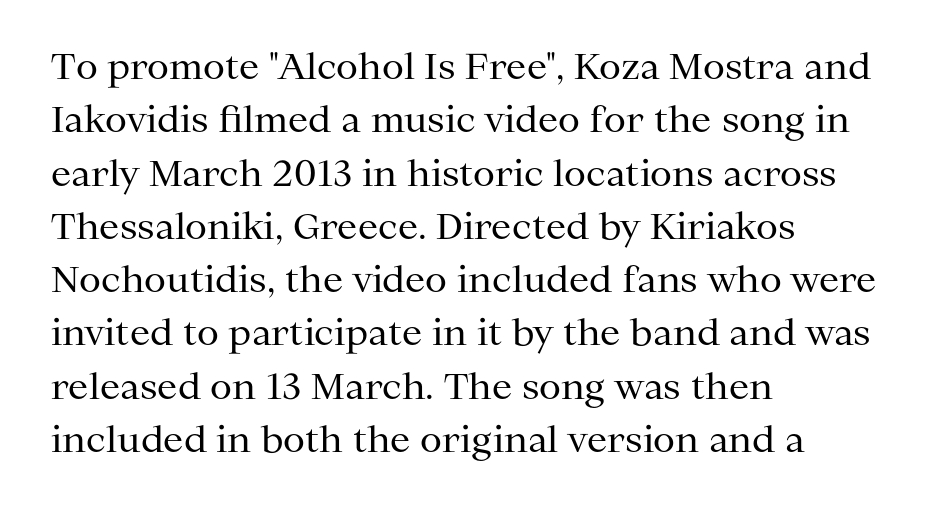
Students, observe: this is what conventionally led text looks like. Standard letterfit; no display-style spreading of the glyphs. The baseline area is clear. Here the designer chose a conventional face with non-uniform glyph widths. Upright lettering throughout. Stem width sits at or under what a default text font uses.
